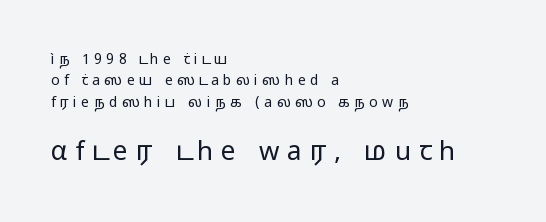
Q: Is the text bold? A: No.
Q: Is the text italic (slanted)? A: No, it is upright.
Q: Is the text underlined? A: No.
Q: How is the paragraph aligned? A: Left-aligned.
Q: Is the spacing between letters normal or unusually wide? A: Unusually wide.
Q: Is the spacing between lines tight, normal or loose? A: Normal.
Q: Which block of text is set in a larger size, the first (top) or the second (bottom)? A: The second (bottom) one.
